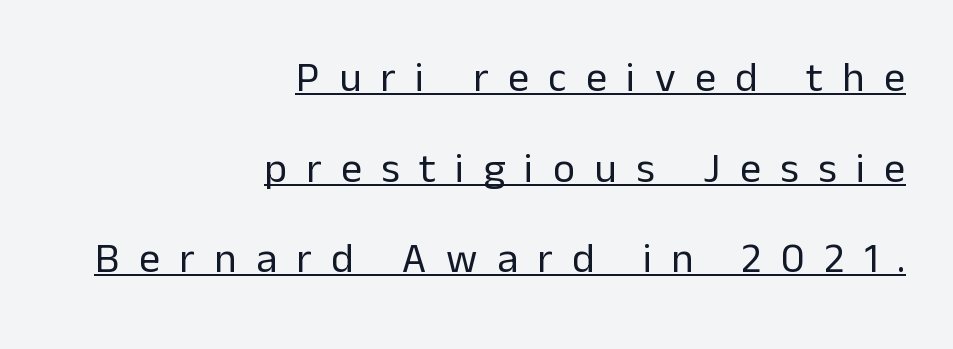
The lettering holds an erect, upright posture throughout. Honestly, the letter spacing is so wide it's the main thing you notice. Does the leading feel generous? Absolutely, it's lavish. The characters display no serif detailing; their extremities are plain. Stem width sits at or under what a default text font uses.
